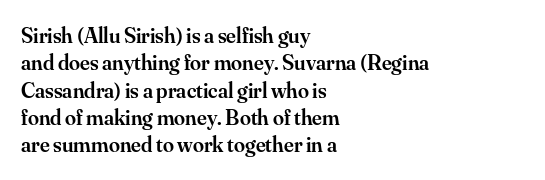
Typographic density is moderately raised because the face is semibold. Vertical strokes here are truly vertical. Between one letter and the next there's only the usual sliver of space. The setting favours the left margin, as ordinary paragraphs usually do.
